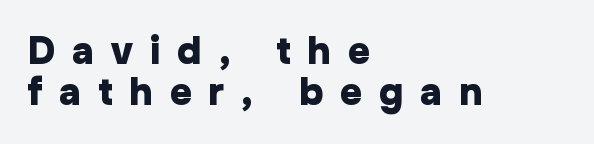
The image shows 38 px heavy sans-serif type, upright; set left-aligned, tight line spacing (1.07x), unusually wide letter spacing (+0.45 em), not underlined; low stroke contrast and a medium x-height.
